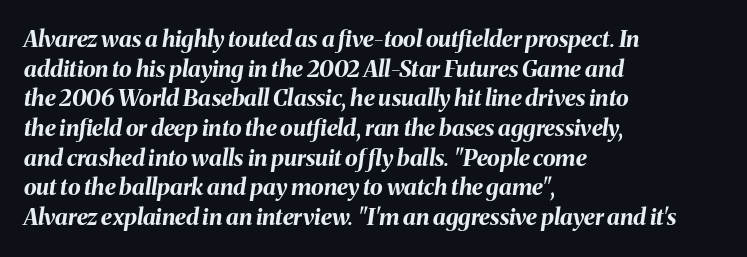
Vertical spacing — default. This rendering uses left alignment, leaving the right contour irregular. Letters rest on an invisible, unmarked baseline. On the weight axis this lands at bold, roughly 700. Observe the ordinary spacing: letters are neighbours, not strangers.
